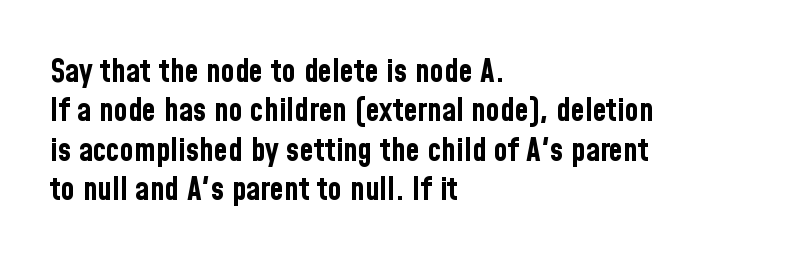
The image shows 32 px bold, condensed sans-serif type, upright; set left-aligned, line spacing 1.23x, normal letter spacing, not underlined; low stroke contrast and a medium x-height.
